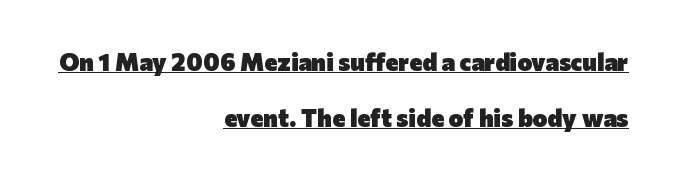
Q: Is the text bold? A: Yes.
Q: Is the text italic (slanted)? A: No, it is upright.
Q: Is the text underlined? A: Yes.
Q: How is the paragraph aligned? A: Right-aligned.
Q: Is the spacing between letters normal or unusually wide? A: Normal.
Q: Is the spacing between lines tight, normal or loose? A: Loose.
